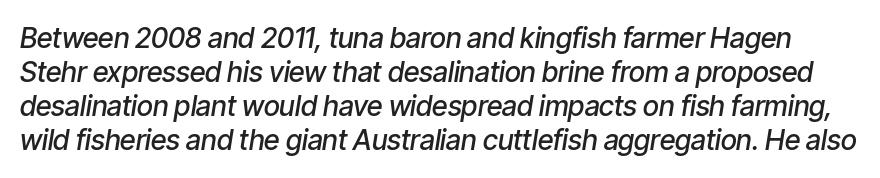
Q: Is the text bold? A: Semi-bold.
Q: Is the text italic (slanted)? A: Yes, it leans right by about 9 degrees.
Q: Is the text underlined? A: No.
Q: Is the spacing between letters normal or unusually wide? A: Normal.
Q: Width (condensed, normal, or wide)? A: Condensed.
Q: Stroke contrast? A: Low.
Q: x-height? A: Medium.
Q: Monospaced? A: No.
